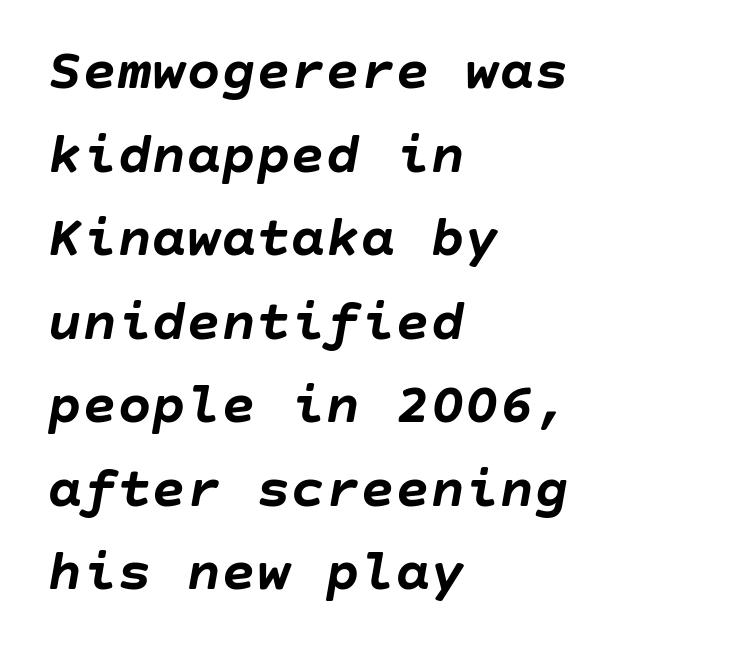
Q: Is the text bold? A: Yes.
Q: Is the text italic (slanted)? A: Yes, it leans right by about 10 degrees.
Q: Is the text underlined? A: No.
Q: How is the paragraph aligned? A: Left-aligned.
Q: Is the spacing between letters normal or unusually wide? A: Normal.
Q: Is the spacing between lines tight, normal or loose? A: Normal.
Q: Width (condensed, normal, or wide)? A: Normal.
Q: Stroke contrast? A: Low.
Q: x-height? A: Large.
